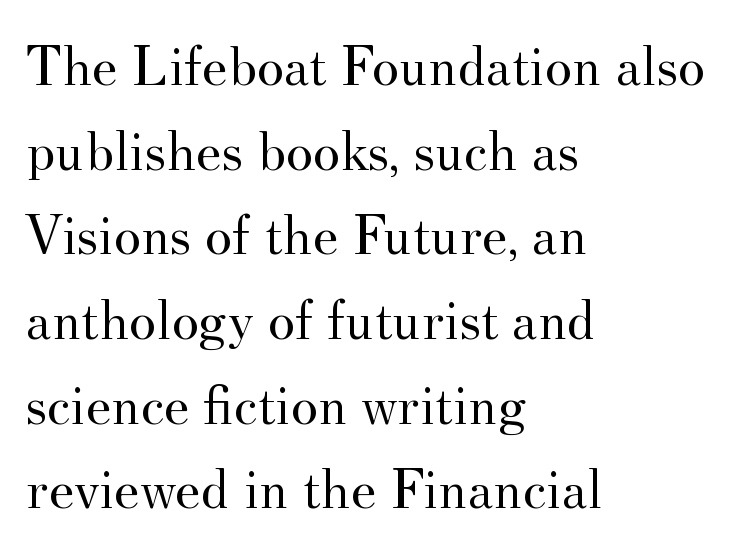
Think of a printed novel: that variable character pitch is what you see here. Upright lettering throughout. Lines of text with bare space underneath. Leading matches the norm, producing a regular column. This sample is left-justified, so line endings fall wherever the words run out.
